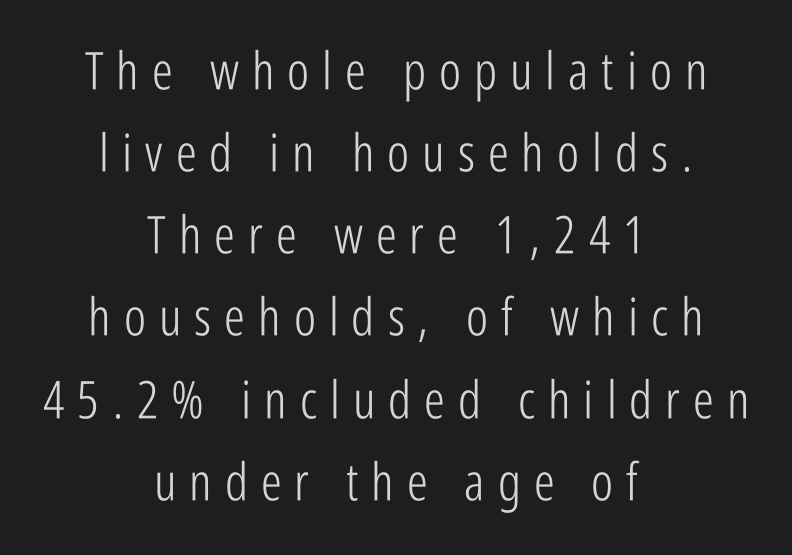
{"serif": "no", "italic": "no", "bold": "no", "weight": "light", "width": "condensed", "stroke_contrast": "low", "x_height": "medium", "monospaced": "no", "underline": "no", "align": "center", "line_spacing": "normal", "line_spacing_ratio": 1.58, "letter_spacing": "wide", "letter_spacing_em": 0.25, "glyph_px": 52}
